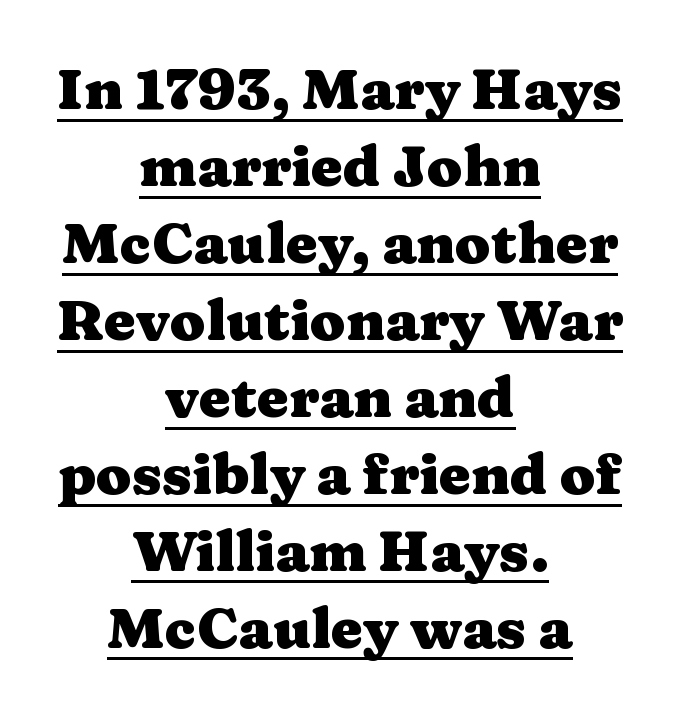
Q: Is the text bold? A: Yes.
Q: Is the text italic (slanted)? A: No, it is upright.
Q: Is the typeface a serif or a sans-serif typeface? A: Serif.
Q: Is the text underlined? A: Yes.
Q: How is the paragraph aligned? A: Centered.
Q: Is the spacing between letters normal or unusually wide? A: Normal.
Q: Is the spacing between lines tight, normal or loose? A: Normal.
Q: Width (condensed, normal, or wide)? A: Wide.
Q: Stroke contrast? A: Medium.
Q: x-height? A: Medium.
Q: Monospaced? A: No.
